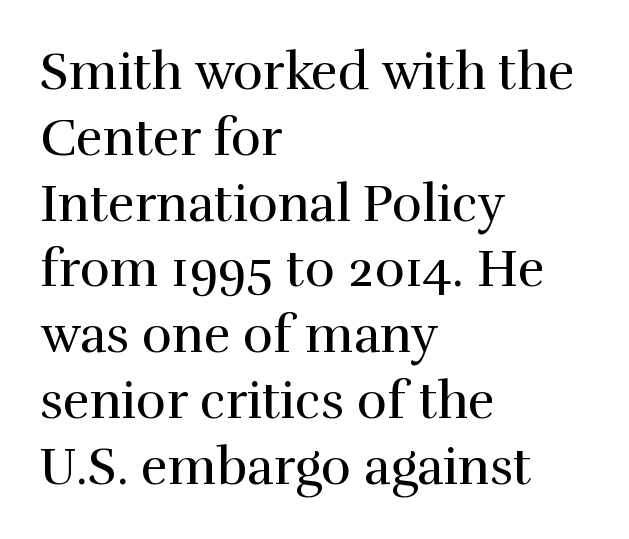
Q: Is the text bold? A: No.
Q: Is the text italic (slanted)? A: No, it is upright.
Q: Is the typeface a serif or a sans-serif typeface? A: Serif.
Q: Is the text underlined? A: No.
Q: How is the paragraph aligned? A: Left-aligned.
Q: Is the spacing between letters normal or unusually wide? A: Normal.
Q: Is the spacing between lines tight, normal or loose? A: Normal.
Q: Width (condensed, normal, or wide)? A: Normal.
Q: x-height? A: Medium.
Q: Monospaced? A: No.
